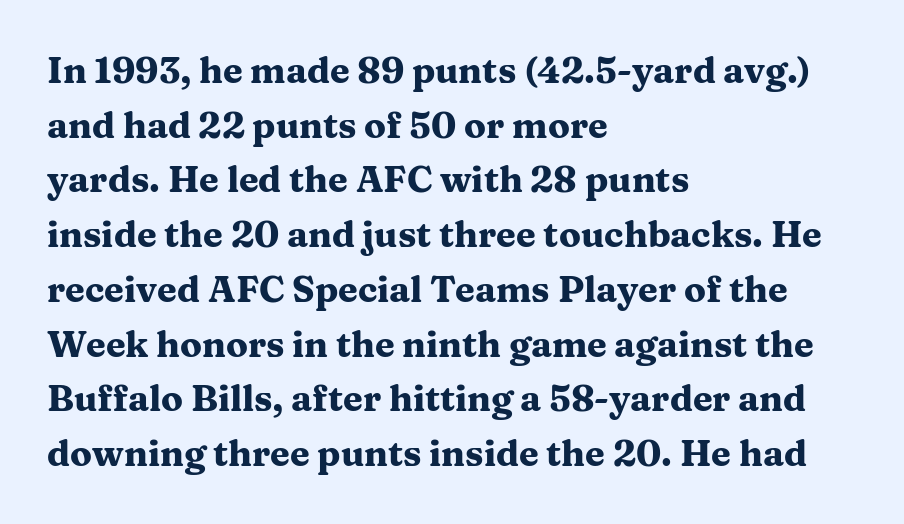
Q: Is the text bold? A: Yes.
Q: Is the text italic (slanted)? A: No, it is upright.
Q: Is the typeface a serif or a sans-serif typeface? A: Serif.
Q: Is the text underlined? A: No.
Q: How is the paragraph aligned? A: Left-aligned.
Q: Is the spacing between letters normal or unusually wide? A: Normal.
Q: Is the spacing between lines tight, normal or loose? A: Normal.
Q: Width (condensed, normal, or wide)? A: Wide.
Q: Stroke contrast? A: Medium.
Q: x-height? A: Medium.
Q: Monospaced? A: No.
